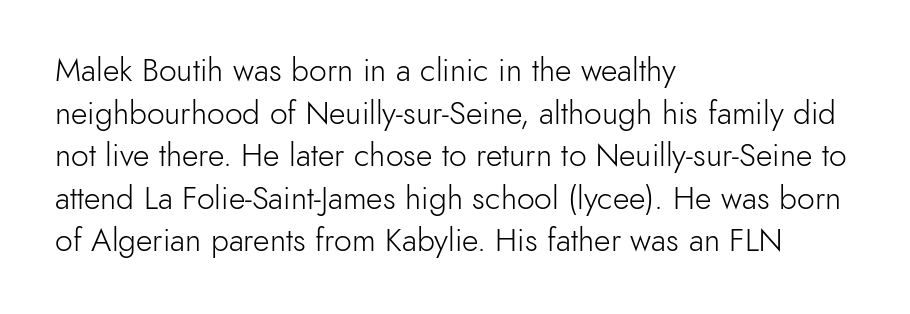
{"serif": "no", "italic": "no", "bold": "no", "weight": "light", "width": "normal", "x_height": "small", "monospaced": "no", "underline": "no", "align": "left", "line_spacing": "normal", "line_spacing_ratio": 1.33, "letter_spacing": "normal", "letter_spacing_em": 0.0, "glyph_px": 32}
